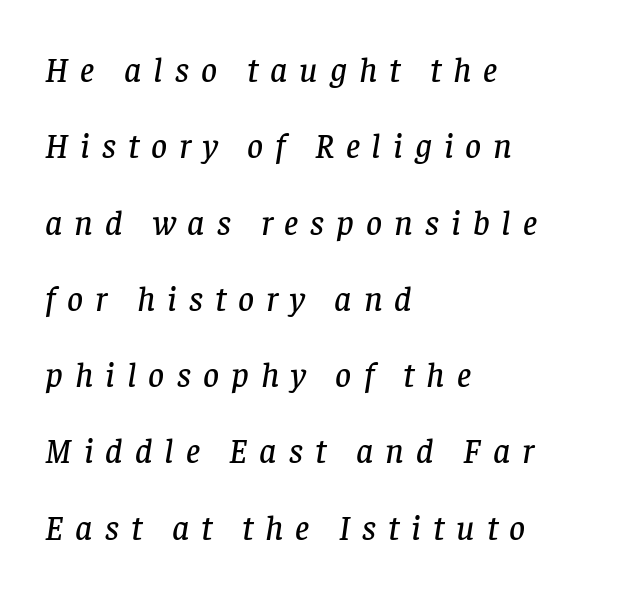
Q: Is the text italic (slanted)? A: Yes, it leans right by about 8 degrees.
Q: Is the typeface a serif or a sans-serif typeface? A: Serif.
Q: Is the text underlined? A: No.
Q: How is the paragraph aligned? A: Left-aligned.
Q: Is the spacing between letters normal or unusually wide? A: Unusually wide.
Q: Is the spacing between lines tight, normal or loose? A: Loose.
Q: Width (condensed, normal, or wide)? A: Normal.
Q: Stroke contrast? A: Low.
Q: x-height? A: Large.
Q: Monospaced? A: No.
